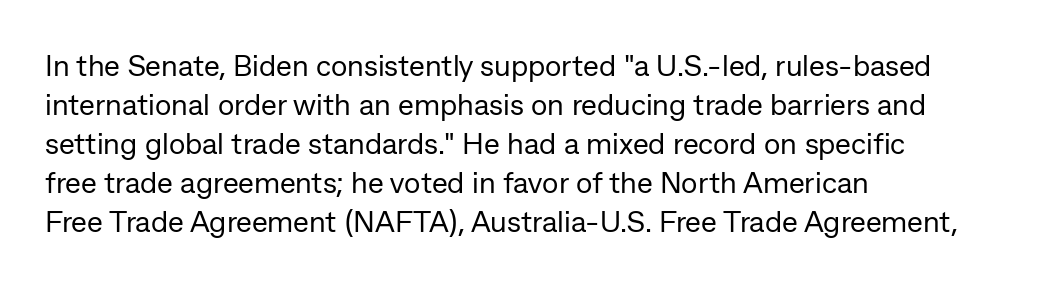
Q: Is the text bold? A: No.
Q: Is the text italic (slanted)? A: No, it is upright.
Q: Is the typeface a serif or a sans-serif typeface? A: Sans-serif.
Q: Is the text underlined? A: No.
Q: How is the paragraph aligned? A: Left-aligned.
Q: Is the spacing between letters normal or unusually wide? A: Normal.
Q: Is the spacing between lines tight, normal or loose? A: Normal.
Q: Width (condensed, normal, or wide)? A: Normal.
Q: Stroke contrast? A: Low.
Q: x-height? A: Medium.
Q: Monospaced? A: No.
